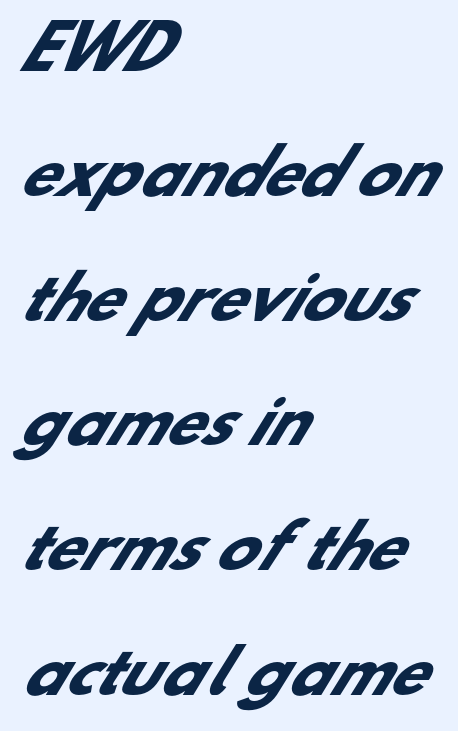
The image shows 60 px heavy sans-serif type; set left-aligned, loose line spacing (2.08x), normal letter spacing, not underlined; low stroke contrast and a small x-height.
